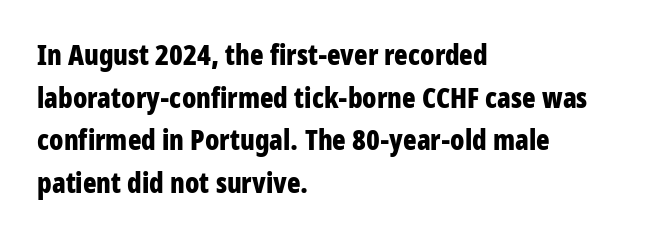
{"serif": "no", "italic": "no", "bold": "yes", "weight": "bold", "width": "condensed", "stroke_contrast": "low", "x_height": "large", "monospaced": "no", "underline": "no", "align": "left", "line_spacing": "normal", "line_spacing_ratio": 1.52, "letter_spacing": "normal", "letter_spacing_em": 0.0, "glyph_px": 28}
